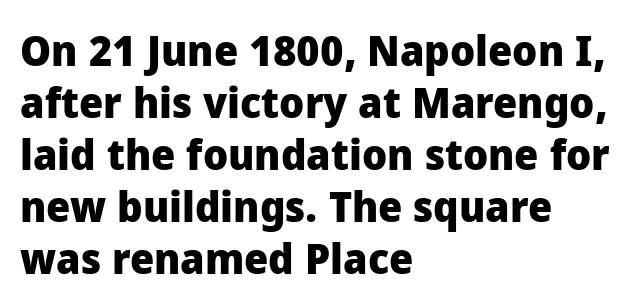
{"serif": "no", "italic": "no", "bold": "yes", "weight": "heavy", "width": "normal", "stroke_contrast": "low", "x_height": "medium", "monospaced": "no", "underline": "no", "align": "left", "line_spacing_ratio": 1.21, "letter_spacing": "normal", "letter_spacing_em": 0.0, "glyph_px": 43}
